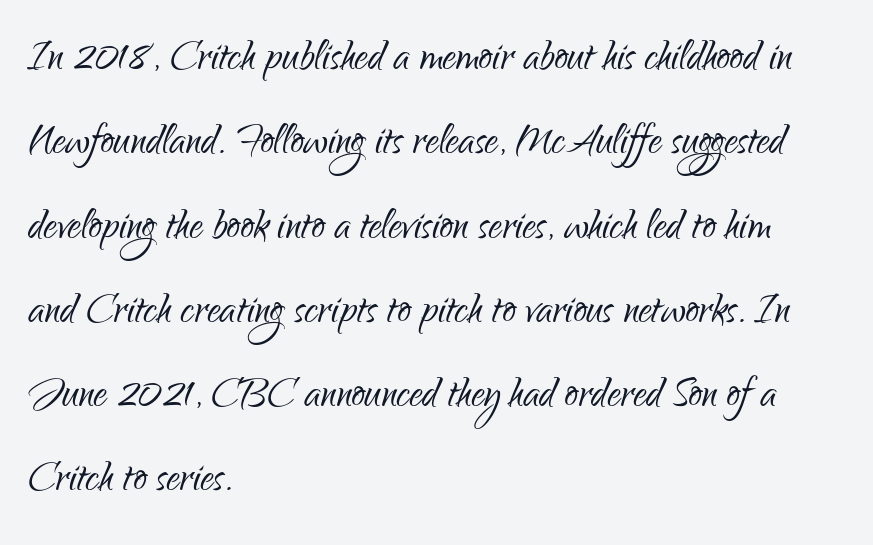
Q: Is the text bold? A: No.
Q: Is the text italic (slanted)? A: Yes.
Q: Is the typeface a serif or a sans-serif typeface? A: Sans-serif.
Q: Is the text underlined? A: No.
Q: How is the paragraph aligned? A: Left-aligned.
Q: Is the spacing between letters normal or unusually wide? A: Normal.
Q: Is the spacing between lines tight, normal or loose? A: Normal.
Q: Width (condensed, normal, or wide)? A: Condensed.
Q: Stroke contrast? A: Low.
Q: x-height? A: Small.
Q: Monospaced? A: No.
